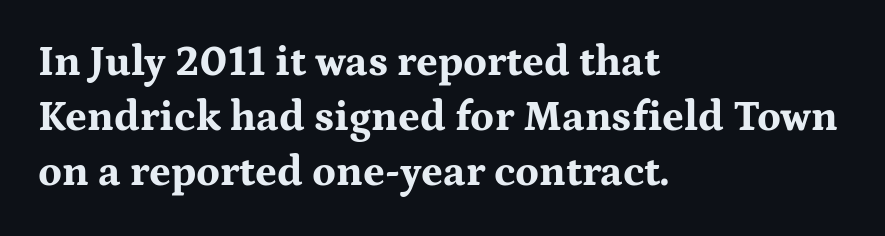
Q: Is the text bold? A: Yes.
Q: Is the text italic (slanted)? A: No, it is upright.
Q: Is the typeface a serif or a sans-serif typeface? A: Serif.
Q: Is the text underlined? A: No.
Q: How is the paragraph aligned? A: Left-aligned.
Q: Is the spacing between letters normal or unusually wide? A: Normal.
Q: Is the spacing between lines tight, normal or loose? A: Normal.
Q: Width (condensed, normal, or wide)? A: Wide.
Q: Stroke contrast? A: Medium.
Q: x-height? A: Medium.
Q: Monospaced? A: No.
